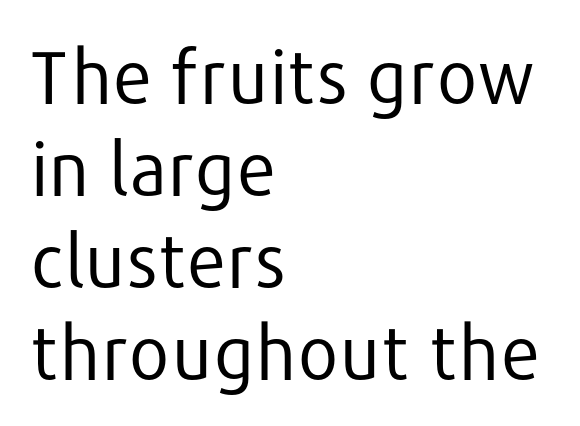
{"serif": "no", "italic": "no", "bold": "no", "weight": "regular", "width": "normal", "stroke_contrast": "low", "x_height": "medium", "monospaced": "no", "underline": "no", "align": "left", "line_spacing": "normal", "line_spacing_ratio": 1.26, "letter_spacing": "normal", "letter_spacing_em": 0.0, "glyph_px": 73}
